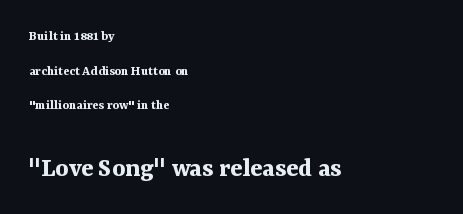
Q: Is the text bold? A: Yes.
Q: Is the text italic (slanted)? A: No, it is upright.
Q: Is the typeface a serif or a sans-serif typeface? A: Serif.
Q: Is the text underlined? A: No.
Q: How is the paragraph aligned? A: Left-aligned.
Q: Is the spacing between letters normal or unusually wide? A: Normal.
Q: Is the spacing between lines tight, normal or loose? A: Loose.
Q: Which block of text is set in a larger size, the first (top) or the second (bottom)? A: The second (bottom) one.
Q: Width (condensed, normal, or wide)? A: Normal.
Q: Stroke contrast? A: Medium.
Q: x-height? A: Medium.
Q: Monospaced? A: No.
